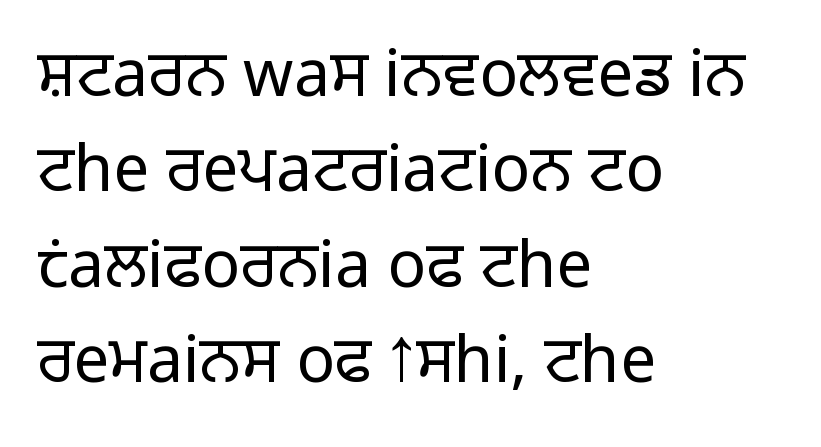
Q: Is the text bold? A: No.
Q: Is the text italic (slanted)? A: No, it is upright.
Q: Is the typeface a serif or a sans-serif typeface? A: Sans-serif.
Q: Is the text underlined? A: No.
Q: How is the paragraph aligned? A: Left-aligned.
Q: Is the spacing between letters normal or unusually wide? A: Normal.
Q: Is the spacing between lines tight, normal or loose? A: Normal.
Q: Width (condensed, normal, or wide)? A: Normal.
Q: Stroke contrast? A: Low.
Q: x-height? A: Medium.
Q: Monospaced? A: No.
